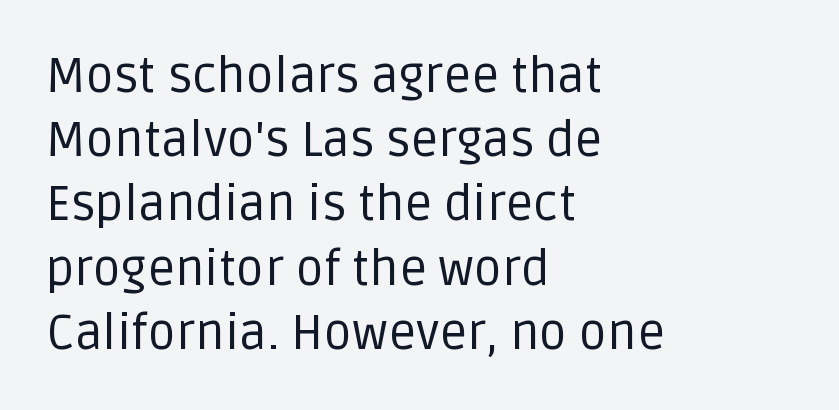
The image shows 49 px regular-weight sans-serif type, upright; set left-aligned, normal line spacing (1.31x), normal letter spacing, not underlined; low stroke contrast and a large x-height.
